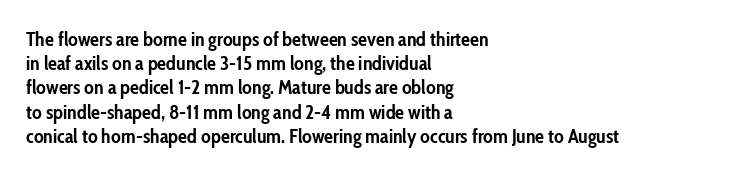
{"italic": "no", "bold": "yes", "underline": "no", "align": "left", "line_spacing_ratio": 1.21, "letter_spacing": "normal", "letter_spacing_em": 0.0, "glyph_px": 20}
